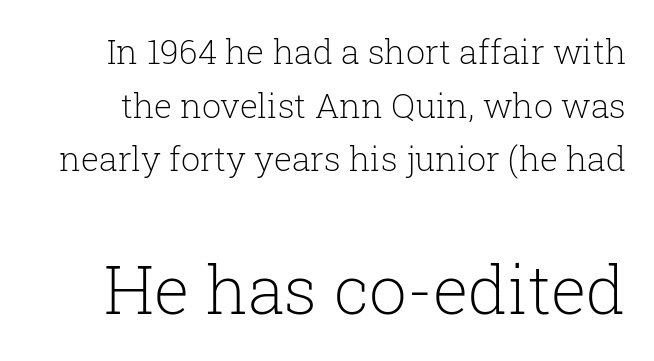
Q: Is the text bold? A: No.
Q: Is the text italic (slanted)? A: No, it is upright.
Q: Is the typeface a serif or a sans-serif typeface? A: Serif.
Q: Is the text underlined? A: No.
Q: Is the spacing between letters normal or unusually wide? A: Normal.
Q: Is the spacing between lines tight, normal or loose? A: Normal.
Q: Which block of text is set in a larger size, the first (top) or the second (bottom)? A: The second (bottom) one.
Q: Width (condensed, normal, or wide)? A: Normal.
Q: Stroke contrast? A: Low.
Q: x-height? A: Medium.
Q: Monospaced? A: No.
